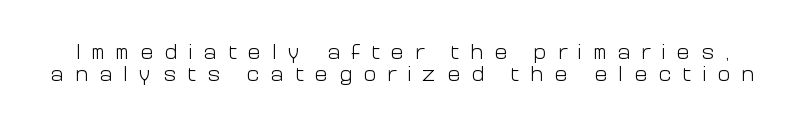
{"italic": "no", "bold": "no", "underline": "no", "line_spacing": "tight", "line_spacing_ratio": 1.01, "letter_spacing": "wide", "letter_spacing_em": 0.5, "glyph_px": 22}
